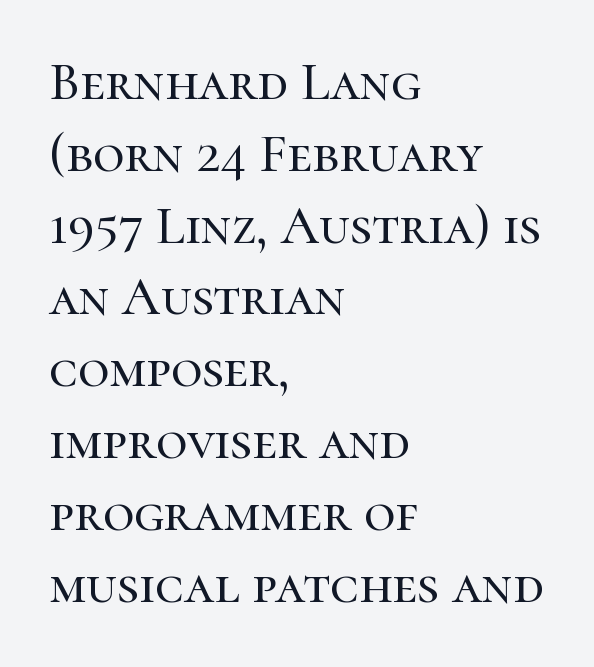
Q: Is the text italic (slanted)? A: No, it is upright.
Q: Is the typeface a serif or a sans-serif typeface? A: Serif.
Q: Is the text underlined? A: No.
Q: How is the paragraph aligned? A: Left-aligned.
Q: Is the spacing between letters normal or unusually wide? A: Normal.
Q: Is the spacing between lines tight, normal or loose? A: Normal.
Q: Width (condensed, normal, or wide)? A: Normal.
Q: Stroke contrast? A: High.
Q: x-height? A: Medium.
Q: Monospaced? A: No.
